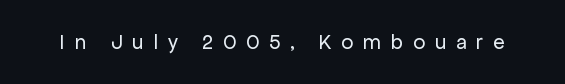
Q: Is the text bold? A: No.
Q: Is the text italic (slanted)? A: No, it is upright.
Q: Is the text underlined? A: No.
Q: Is the spacing between letters normal or unusually wide? A: Unusually wide.
